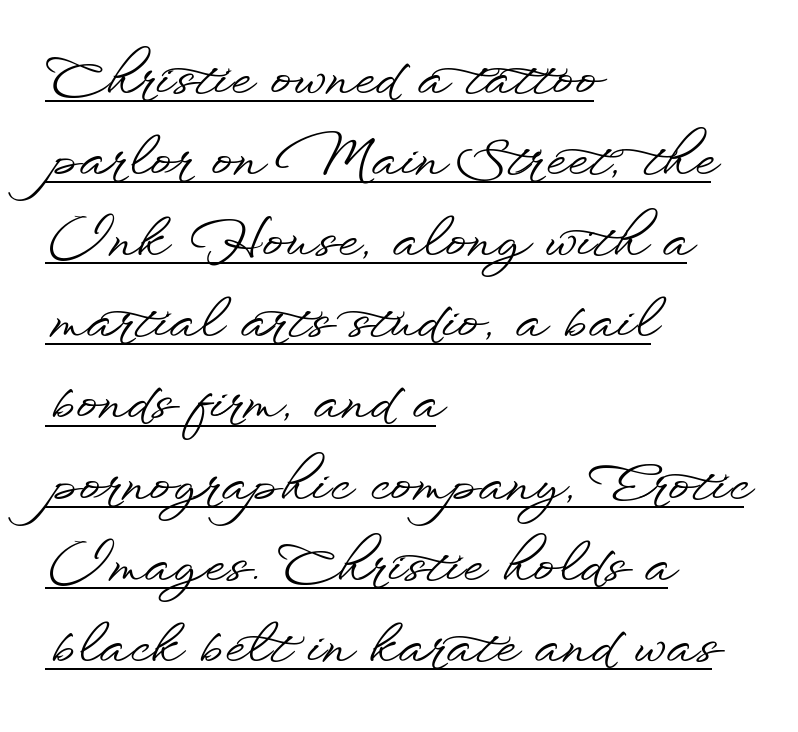
Q: Is the text italic (slanted)? A: Yes.
Q: Is the typeface a serif or a sans-serif typeface? A: Sans-serif.
Q: Is the text underlined? A: Yes.
Q: How is the paragraph aligned? A: Left-aligned.
Q: Is the spacing between letters normal or unusually wide? A: Normal.
Q: Is the spacing between lines tight, normal or loose? A: Normal.
Q: Width (condensed, normal, or wide)? A: Wide.
Q: Stroke contrast? A: Low.
Q: x-height? A: Small.
Q: Monospaced? A: No.
